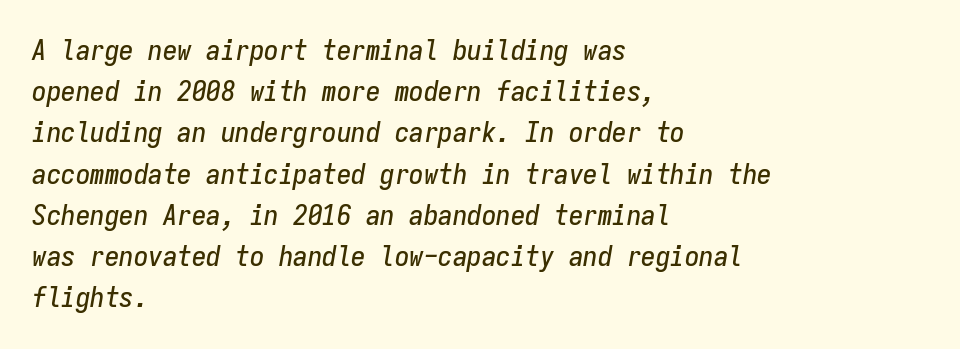
{"italic": "yes", "lean": "right", "slant_degrees": 9, "width": "condensed", "stroke_contrast": "low", "x_height": "medium", "monospaced": "yes", "underline": "no", "align": "left", "line_spacing": "normal", "line_spacing_ratio": 1.42, "letter_spacing": "normal", "letter_spacing_em": 0.0, "glyph_px": 29}
